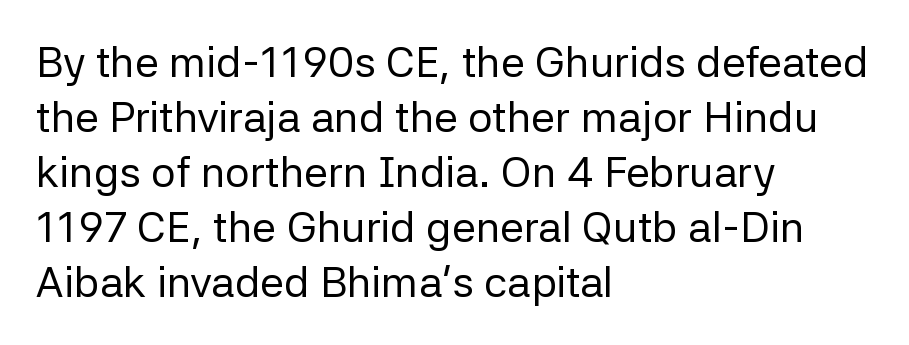
{"serif": "no", "italic": "no", "bold": "no", "weight": "regular", "width": "normal", "stroke_contrast": "low", "x_height": "medium", "monospaced": "no", "underline": "no", "align": "left", "line_spacing": "normal", "line_spacing_ratio": 1.28, "letter_spacing": "normal", "letter_spacing_em": 0.0, "glyph_px": 43}
